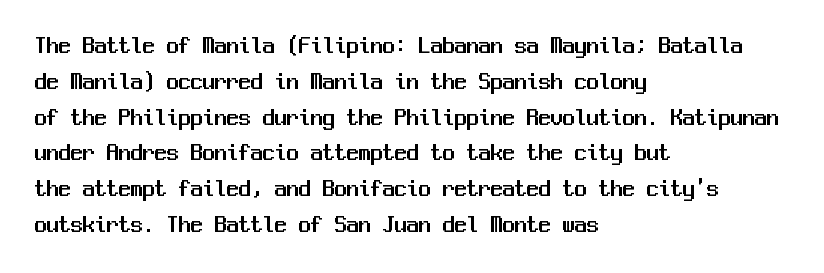
Summary of vertical rhythm: regular, with standard interline spacing. Is the block centered? No — it sits flush against the left margin. Nobody drew a line under any word here. Unlike italic type, these characters show no tilt at all.
